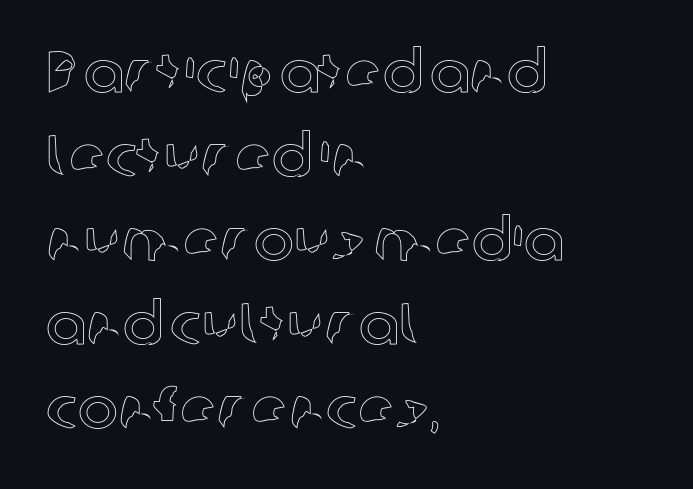
The image shows 60 px text type, upright; set left-aligned, normal line spacing (1.4x), normal letter spacing, not underlined; a medium x-height.
